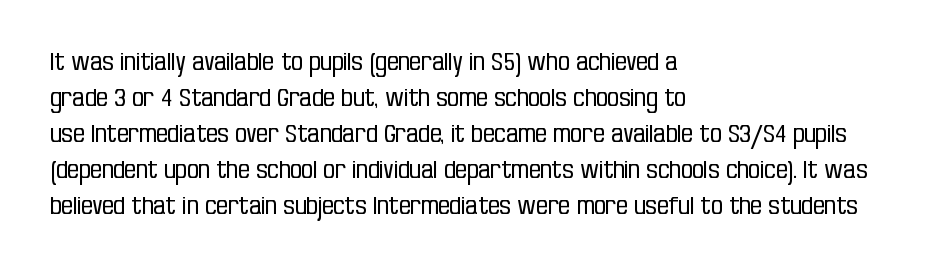
{"italic": "no", "bold": "no", "underline": "no", "align": "left", "line_spacing": "normal", "line_spacing_ratio": 1.57, "letter_spacing": "normal", "letter_spacing_em": 0.0, "glyph_px": 23}
